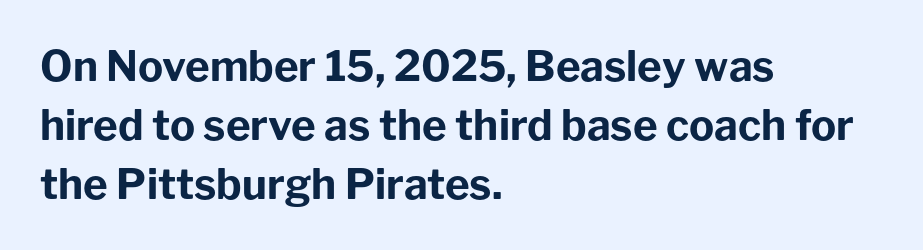
Q: Is the text bold? A: Yes.
Q: Is the text italic (slanted)? A: No, it is upright.
Q: Is the typeface a serif or a sans-serif typeface? A: Sans-serif.
Q: Is the text underlined? A: No.
Q: How is the paragraph aligned? A: Left-aligned.
Q: Is the spacing between letters normal or unusually wide? A: Normal.
Q: Is the spacing between lines tight, normal or loose? A: Normal.
Q: Width (condensed, normal, or wide)? A: Normal.
Q: Stroke contrast? A: Low.
Q: x-height? A: Medium.
Q: Monospaced? A: No.
